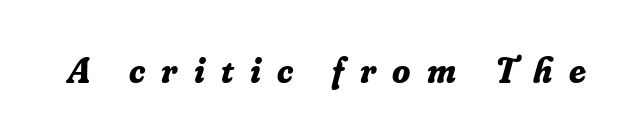
{"serif": "yes", "italic": "yes", "lean": "right", "slant_degrees": 16, "bold": "yes", "weight": "bold", "width": "normal", "stroke_contrast": "low", "x_height": "small", "monospaced": "no", "underline": "no", "letter_spacing": "wide", "letter_spacing_em": 0.44, "glyph_px": 37}
